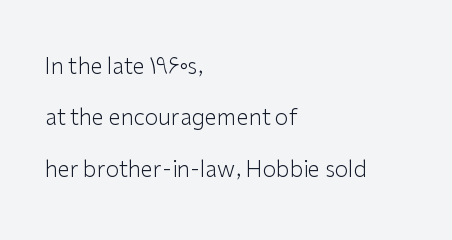
The image shows 22 px text type, upright; set left-aligned, loose line spacing (2.34x), normal letter spacing, not underlined.
